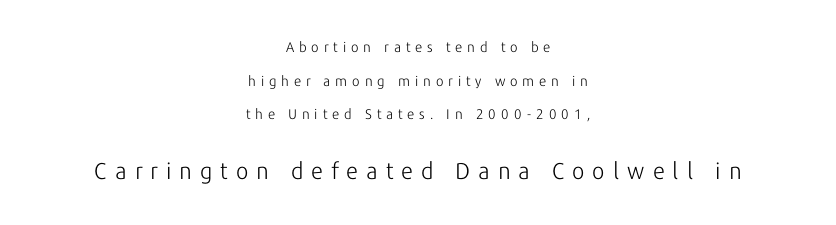
{"italic": "no", "bold": "no", "underline": "no", "align": "center", "line_spacing": "loose", "line_spacing_ratio": 2.41, "letter_spacing": "wide", "letter_spacing_em": 0.35, "larger_block": "second", "size_ratio": 1.64, "glyph_px": 23}
